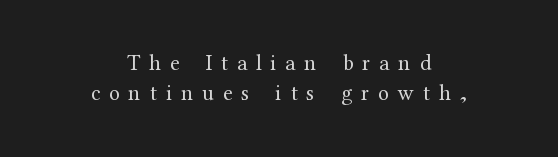
{"italic": "no", "bold": "no", "underline": "no", "align": "center", "line_spacing": "normal", "line_spacing_ratio": 1.38, "letter_spacing": "wide", "letter_spacing_em": 0.4, "glyph_px": 22}
